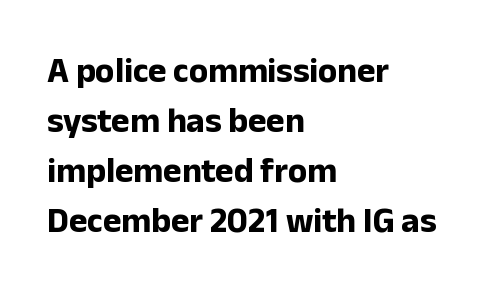
{"serif": "no", "italic": "no", "bold": "yes", "weight": "bold", "width": "normal", "stroke_contrast": "low", "x_height": "medium", "monospaced": "no", "underline": "no", "align": "left", "line_spacing": "normal", "line_spacing_ratio": 1.43, "letter_spacing": "normal", "letter_spacing_em": 0.0, "glyph_px": 35}
